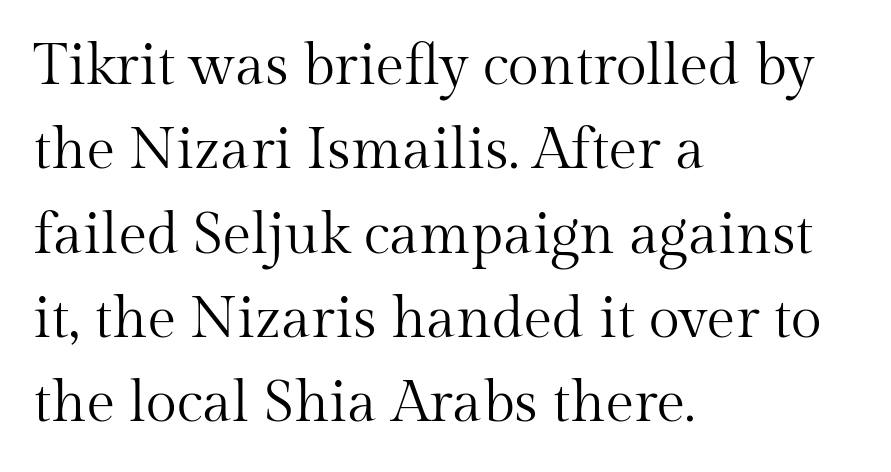
Letters rest on an invisible, unmarked baseline. Normally led — the rows are evenly, conventionally spaced. A light-to-regular cut is what we see here. Think of a printed novel: that variable character pitch is what you see here. A student would call this left alignment; a typographer would say flush left, rag right.
